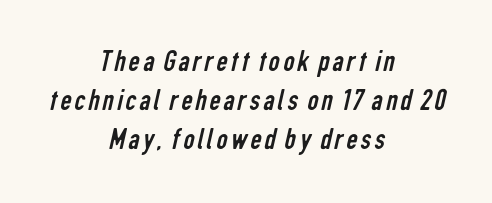
Q: Is the text bold? A: No.
Q: Is the typeface a serif or a sans-serif typeface? A: Sans-serif.
Q: Is the text underlined? A: No.
Q: How is the paragraph aligned? A: Centered.
Q: Is the spacing between lines tight, normal or loose? A: Normal.
Q: Width (condensed, normal, or wide)? A: Condensed.
Q: Stroke contrast? A: Low.
Q: x-height? A: Medium.
Q: Monospaced? A: No.
